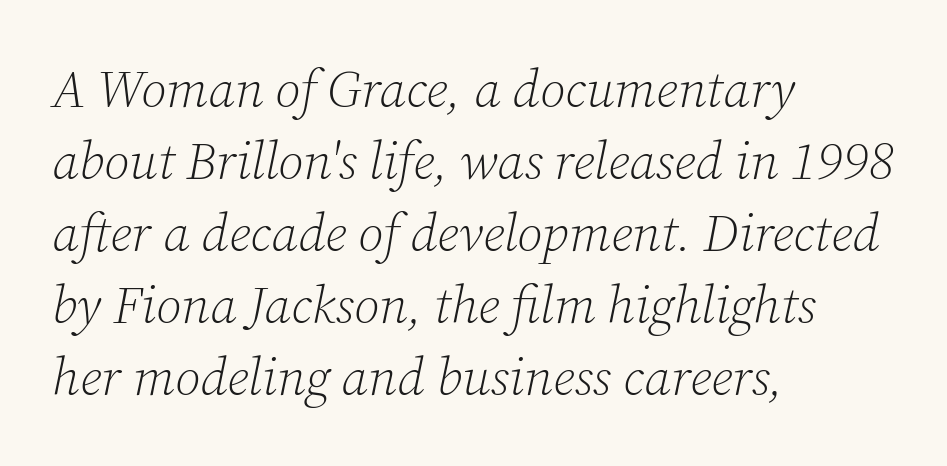
A normal amount of white space separates one row of letters from the next. The letters sit at their default tracking, neither squeezed nor spread. Every character sits at an angle, as italics do. Stems here are at most as thick as an everyday book face. The rendering shows small feet on the letterforms — a serif design.
